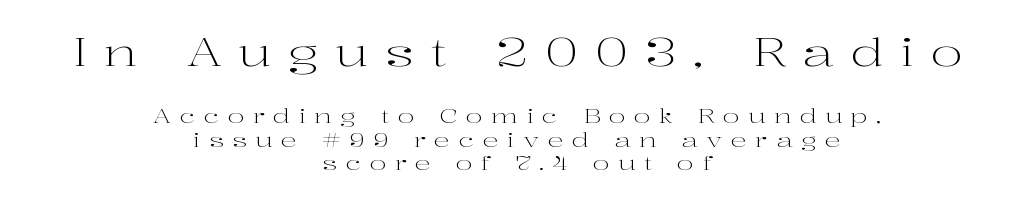
Posture: straight, roman, zero tilt. Spacing verdict: proportional, widths tailored to each character. Compared with a flush-left layout, this one balances lines on the center instead. Top chunk: large. Bottom chunk: small. Heft: none added — not bold.
